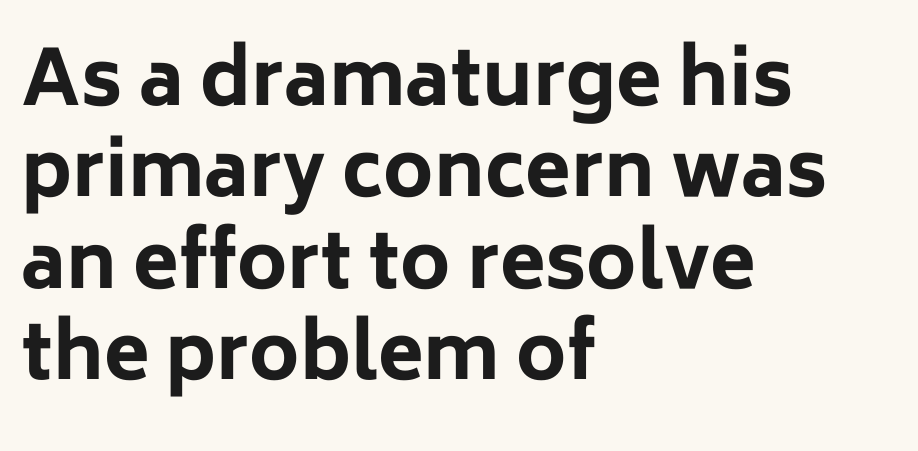
The passage shown is typed in a proportional face where columns would drift. Look at the tracking — it's just the regular setting, nothing added. Posture: upright roman. Observe the absence of serifs on each vertical stroke in this sample.
